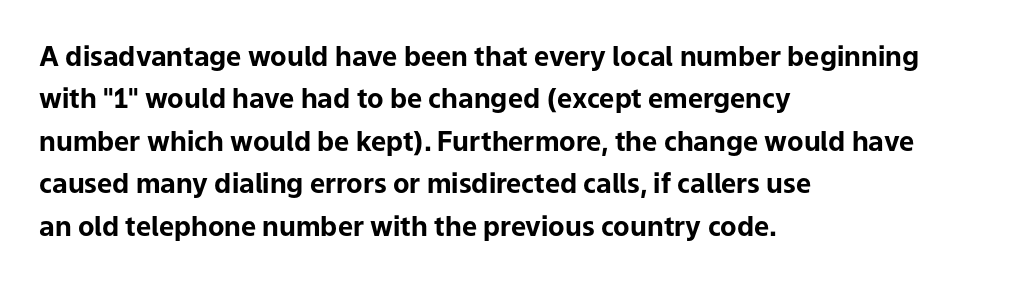
{"italic": "no", "bold": "yes", "underline": "no", "align": "left", "line_spacing": "normal", "line_spacing_ratio": 1.57, "letter_spacing": "normal", "letter_spacing_em": 0.0, "glyph_px": 27}
